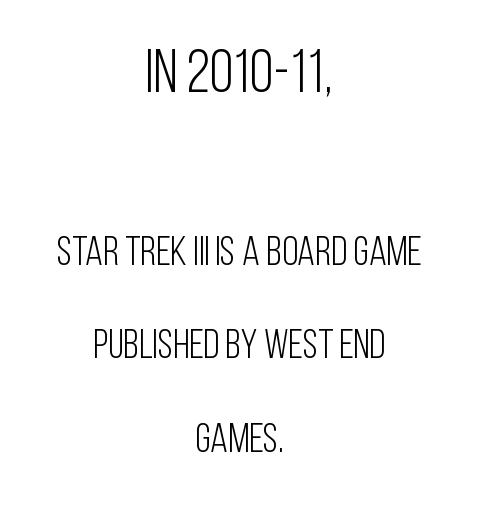
Successive baselines arrive slowly, with a big drop between each. This rendering features lettering with no underline. Looks like regular typesetting: each glyph gets only the width it needs. Style check: upright.
